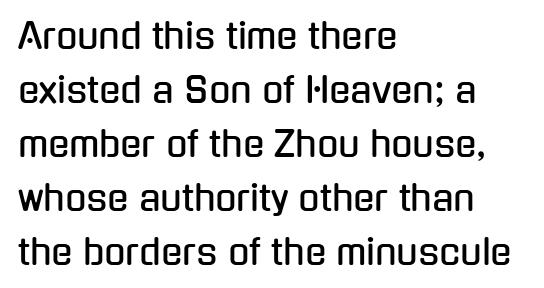
The passage shown stacks its lines at a standard gap. A typesetter would call this zero additional tracking. Does the lettering tilt? It doesn't — this is upright. Casual observation: everything's shoved over to the left. Check where the strokes stop: nothing finishes them off — pure sans.
